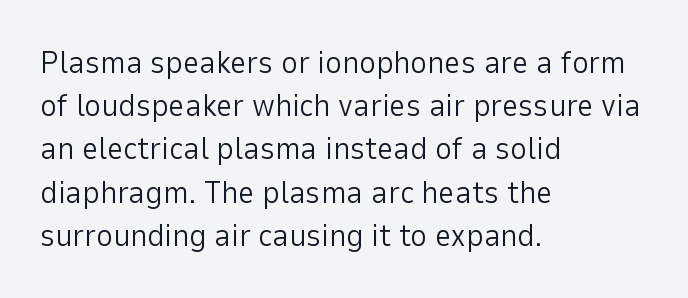
Ink coverage per letter is moderate at most. This sample uses a sans-serif face. This is the regular roman posture of the typeface. Just letters on the line, the space beneath them empty. Quick note: interline space is typical.
